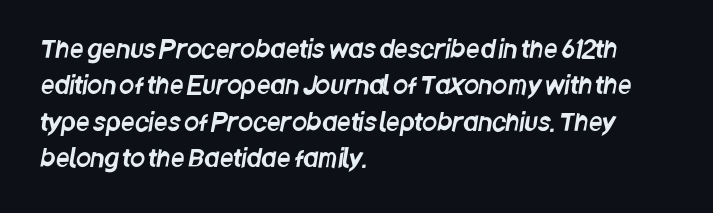
Q: Is the text underlined? A: No.
Q: How is the paragraph aligned? A: Left-aligned.
Q: Is the spacing between letters normal or unusually wide? A: Normal.
Q: Is the spacing between lines tight, normal or loose? A: Normal.
